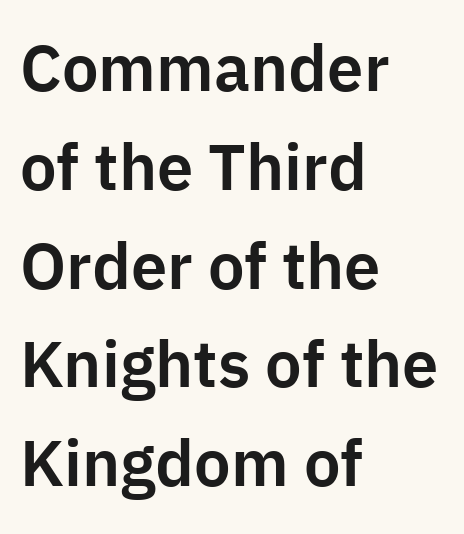
{"serif": "no", "italic": "no", "width": "normal", "stroke_contrast": "low", "x_height": "medium", "monospaced": "no", "underline": "no", "align": "left", "line_spacing": "normal", "line_spacing_ratio": 1.52, "letter_spacing": "normal", "letter_spacing_em": 0.0, "glyph_px": 65}
